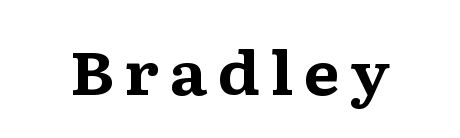
The image shows 60 px bold, wide serif type, upright; set not underlined; medium stroke contrast and a medium x-height.
